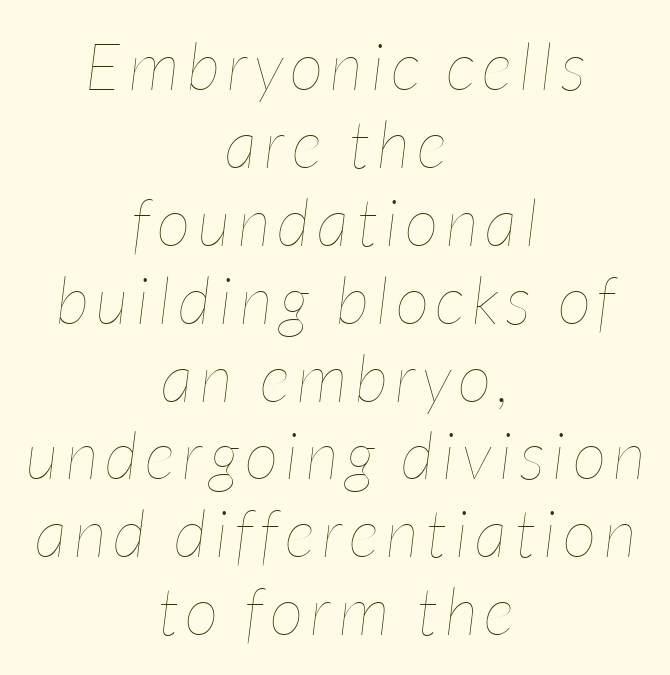
The image shows 66 px thin, condensed type, italic (leaning right); set centered, line spacing 1.18x, not underlined; low stroke contrast and a medium x-height.
